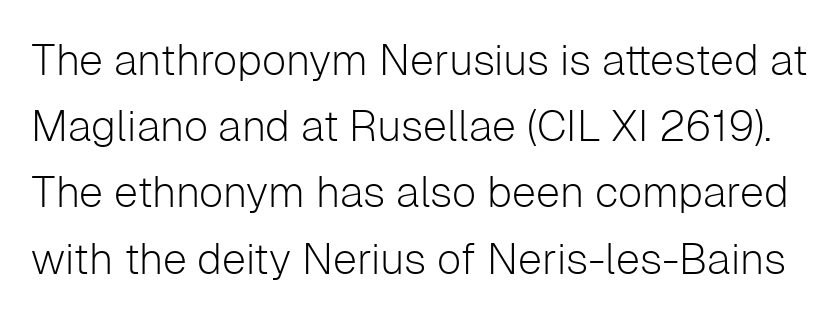
{"serif": "no", "italic": "no", "bold": "no", "weight": "light", "width": "normal", "stroke_contrast": "low", "x_height": "medium", "monospaced": "no", "underline": "no", "line_spacing": "normal", "line_spacing_ratio": 1.54, "letter_spacing": "normal", "letter_spacing_em": 0.0, "glyph_px": 43}
